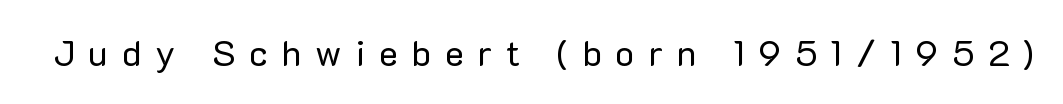
{"serif": "no", "italic": "no", "bold": "no", "weight": "regular", "width": "normal", "stroke_contrast": "low", "x_height": "medium", "monospaced": "no", "underline": "no", "letter_spacing": "wide", "letter_spacing_em": 0.38, "glyph_px": 36}
